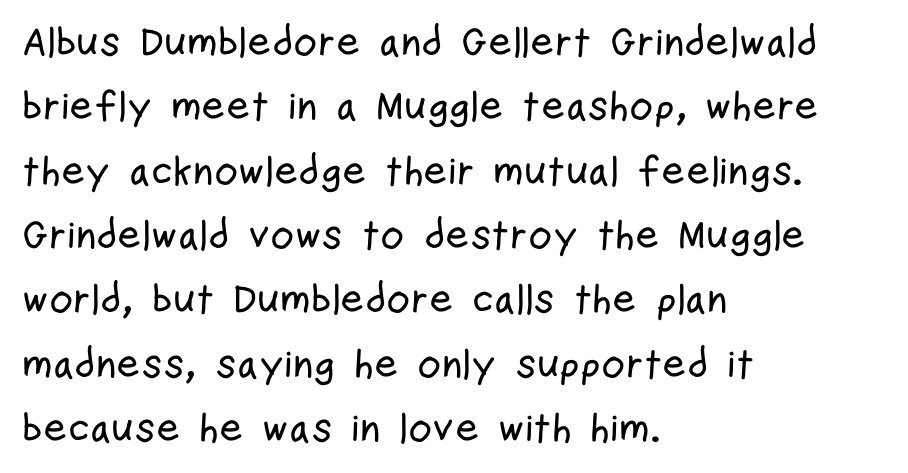
Nothing unusual about the tracking: characters are spaced as the font intends. This sample has the flowing, uneven cadence of proportional lettering. A typesetter would call this leading conventional body-copy spacing. The setting favours the left margin, as ordinary paragraphs usually do.
